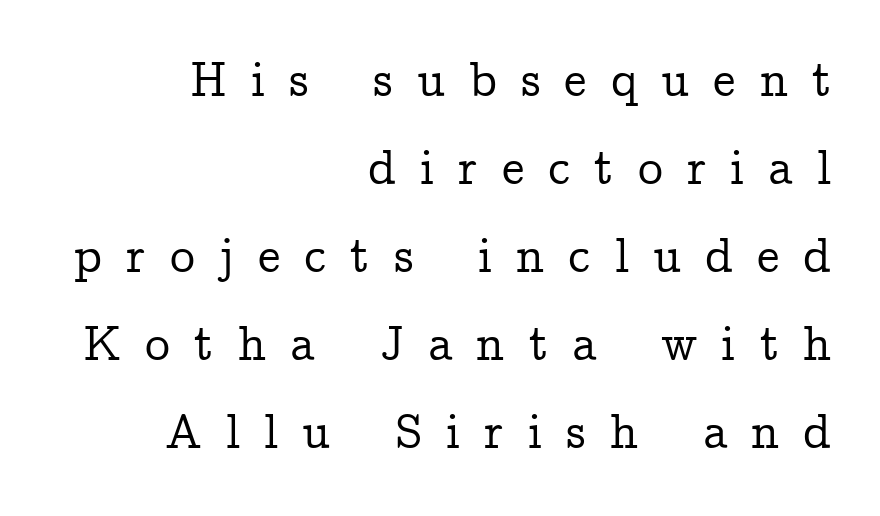
The image shows 50 px serif type, upright; set right-aligned, line spacing 1.76x, unusually wide letter spacing (+0.48 em), not underlined; low stroke contrast and a medium x-height.
